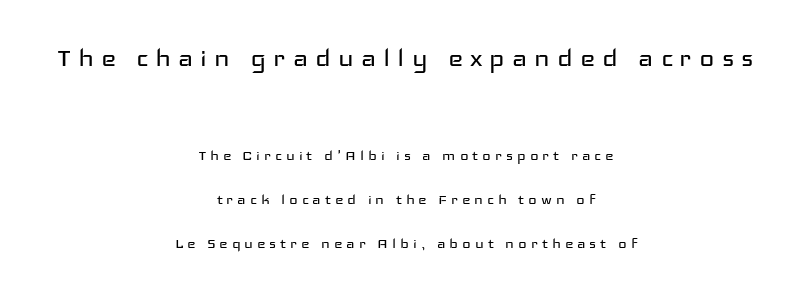
Decoration check: the copy has no underline. Regarding serifs, this sample does without them. Vertical stems look standard width or narrower in stroke. These lines are rendered in a variable-pitch font. Tracking here is generous; glyphs stand well apart from one another.
